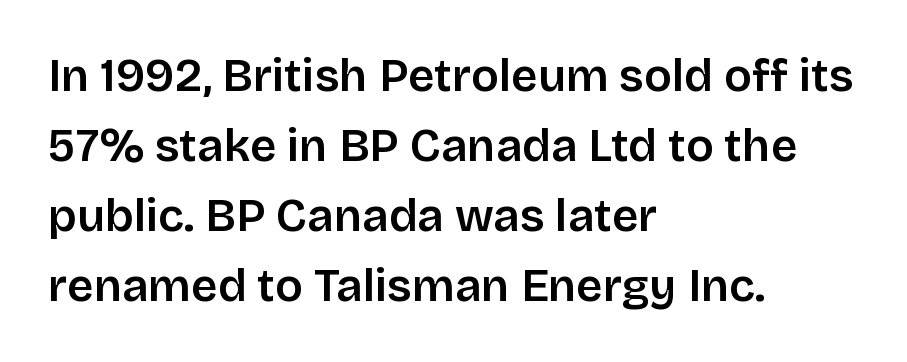
{"serif": "no", "italic": "no", "bold": "semi", "weight": "semibold", "width": "normal", "stroke_contrast": "low", "x_height": "large", "monospaced": "no", "underline": "no", "align": "left", "line_spacing": "normal", "line_spacing_ratio": 1.52, "letter_spacing": "normal", "letter_spacing_em": 0.0, "glyph_px": 46}
